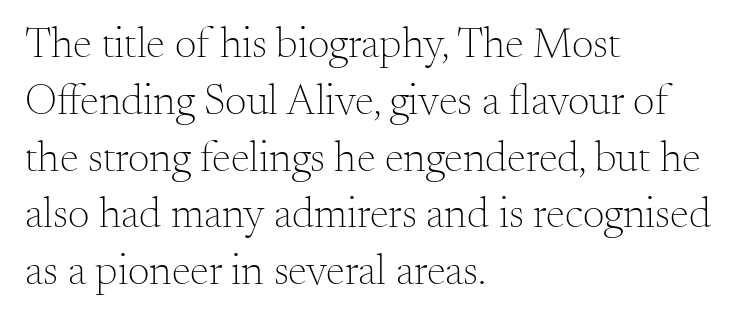
Tracking value appears to be zero — textbook default spacing. The face used here is proportionally spaced, like ordinary book or web type. Glance below the letters and you will spot only blank space. Evenly set lines give the paragraph a standard silhouette. These lines are set flush left with a ragged right edge. The letterforms sit at book weight or below.
